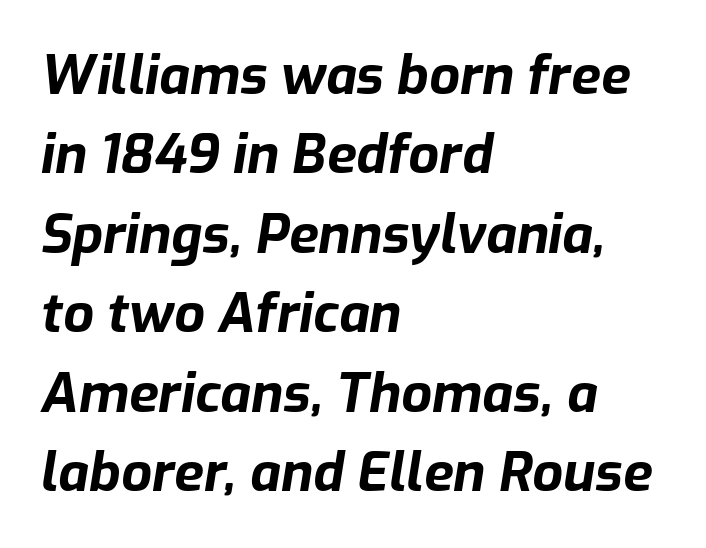
You'd pick this weight for a headline — it's a proper bold. Is the letter spacing exaggerated? No — it looks like the ordinary default. Nobody drew a line under any word here. These lines were composed using italics. Each letter keeps its own natural width here, so spacing adapts to shape. This rendering uses left alignment, leaving the right contour irregular.
